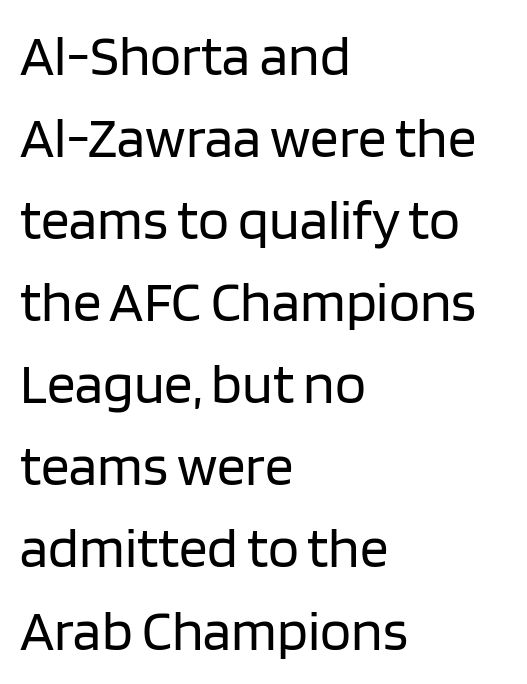
The image shows 57 px regular-weight sans-serif type, upright; set left-aligned, normal line spacing (1.44x), normal letter spacing, not underlined; low stroke contrast and a large x-height.
